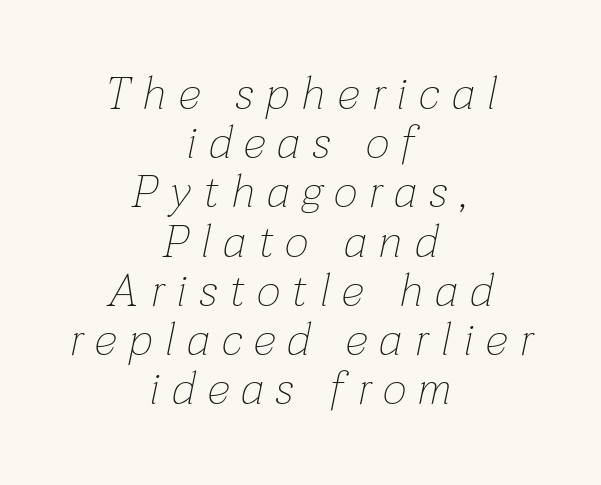
{"italic": "yes", "lean": "right", "slant_degrees": 12, "bold": "no", "weight": "thin", "width": "normal", "stroke_contrast": "low", "x_height": "medium", "monospaced": "no", "underline": "no", "align": "center", "line_spacing": "tight", "line_spacing_ratio": 1.07, "letter_spacing": "wide", "letter_spacing_em": 0.27, "glyph_px": 46}
